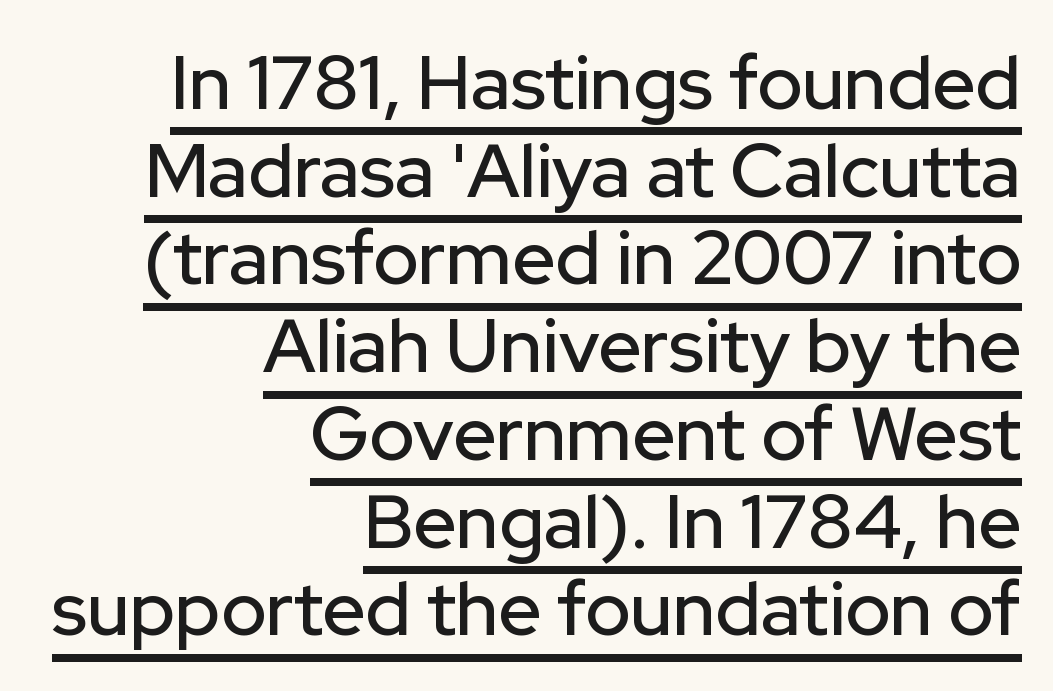
Descenders here cross a horizontal rule under the line. Layout note: lines flush right. The letters stand straight up with perfectly vertical stems. Note the varied advance widths — an 'i' is clearly narrower than an 'm'. Tracking here is standard; glyphs follow each other at the usual distance.
